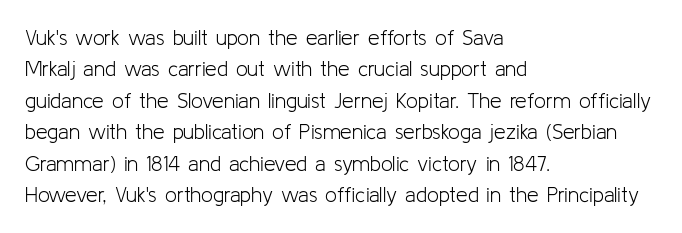
The image shows 21 px text type, upright; set left-aligned, normal line spacing (1.5x), normal letter spacing, not underlined.
